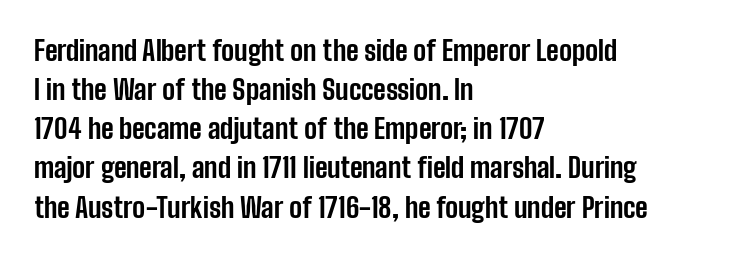
The image shows 27 px bold type, upright; set left-aligned, normal line spacing (1.45x), normal letter spacing, not underlined.
